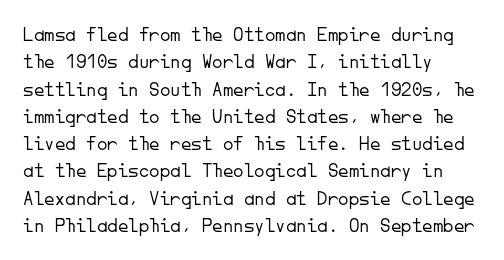
The image shows 21 px text type, upright; set left-aligned, normal line spacing (1.3x), normal letter spacing, not underlined.
